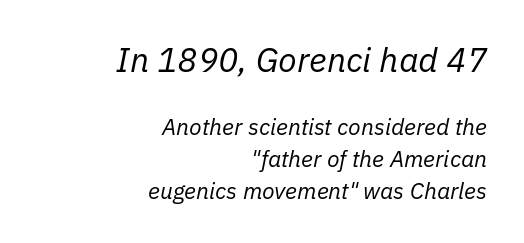
Short and long lines alike share a common ending point at right. Leading matches the norm, producing a regular column. Which chunk is bigger? The first one — the top block dwarfs the bottom. The passage shown leans; its letterforms are oblique. Think of a printed novel: that variable character pitch is what you see here.
